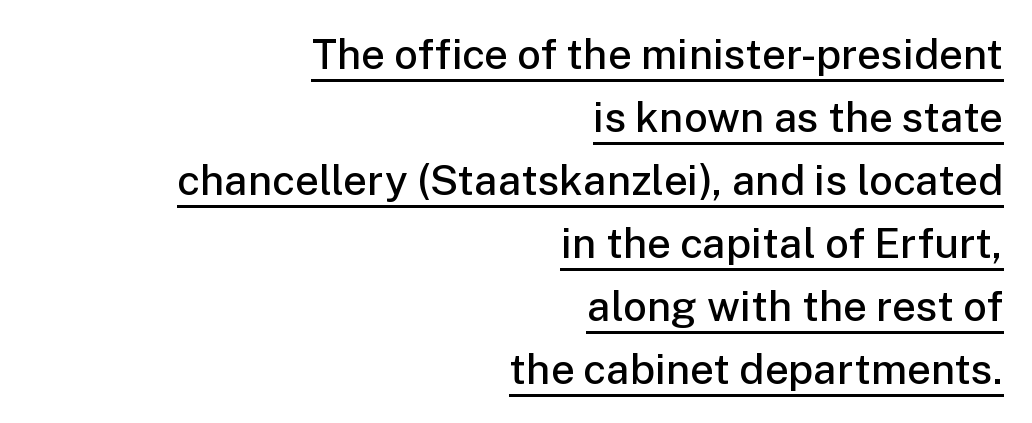
The image shows 42 px semibold sans-serif type, upright; set right-aligned, normal line spacing (1.5x), normal letter spacing, underlined; low stroke contrast and a medium x-height.
